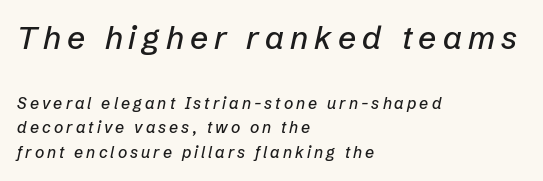
{"italic": "yes", "lean": "right", "slant_degrees": 12, "width": "normal", "stroke_contrast": "low", "x_height": "medium", "monospaced": "no", "underline": "no", "align": "left", "line_spacing": "normal", "line_spacing_ratio": 1.56, "larger_block": "first", "size_ratio": 2.0, "glyph_px": 32}
